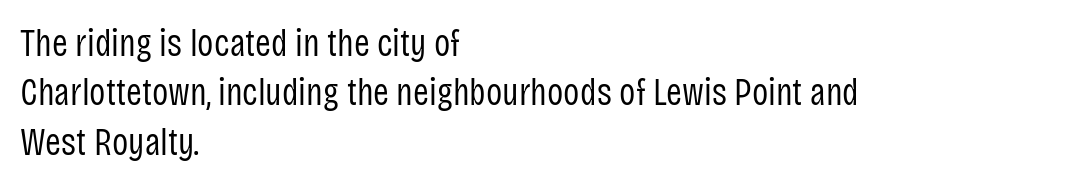
{"serif": "no", "italic": "no", "bold": "no", "weight": "regular", "width": "condensed", "stroke_contrast": "low", "x_height": "large", "monospaced": "no", "underline": "no", "align": "left", "line_spacing": "normal", "line_spacing_ratio": 1.3, "letter_spacing": "normal", "letter_spacing_em": 0.0, "glyph_px": 38}
